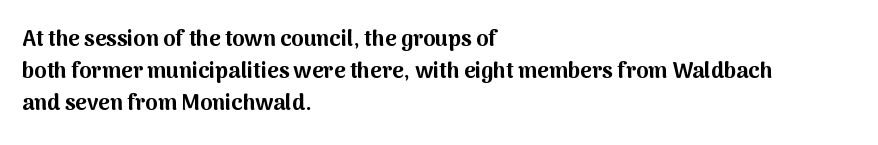
Students, observe: this is what conventionally led text looks like. Ascenders rise straight up at ninety degrees. Pretty heavy lettering here — definitely bold. The words here are not underlined.
